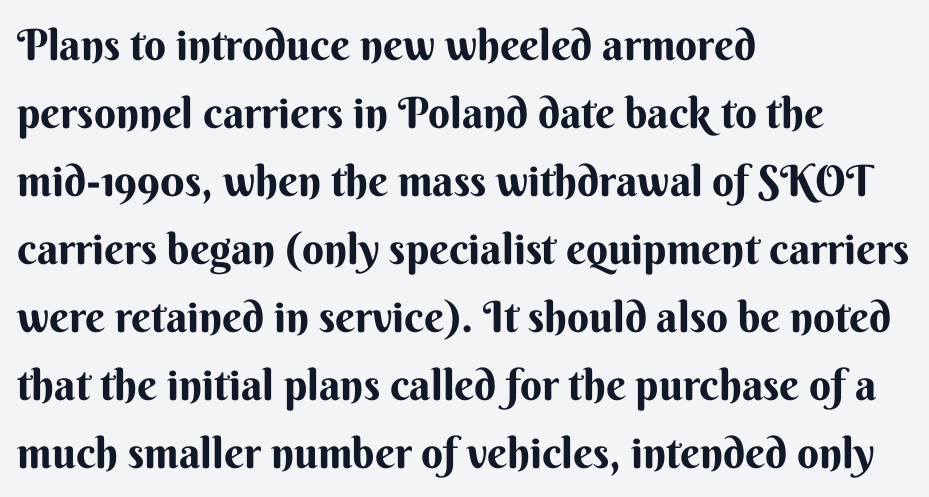
Tracking value appears to be zero — textbook default spacing. Is this a sans? Yes — the strokes have no serifs. This sample keeps an unexceptional amount of space between lines. Is this a fixed-width face? No — the glyphs have proportional, varying widths. A dark, heavy texture on the line: the type is bold.
